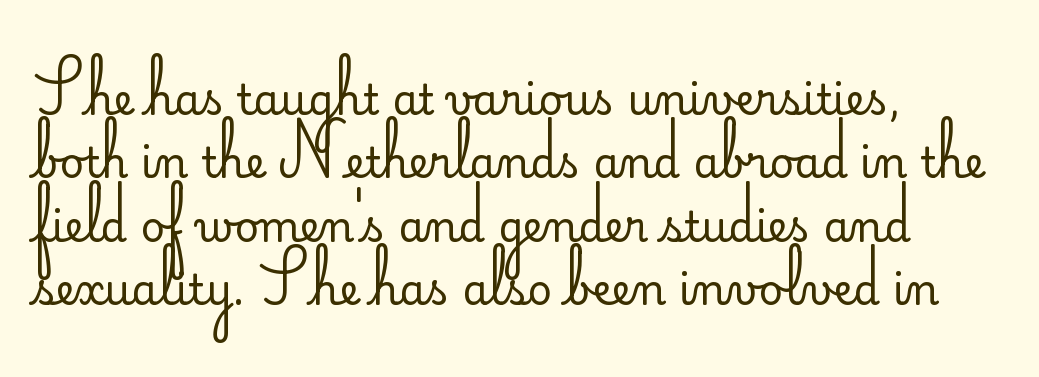
The image shows 42 px regular-weight sans-serif type, upright; set left-aligned, normal line spacing (1.51x), normal letter spacing, not underlined; low stroke contrast and a small x-height.
